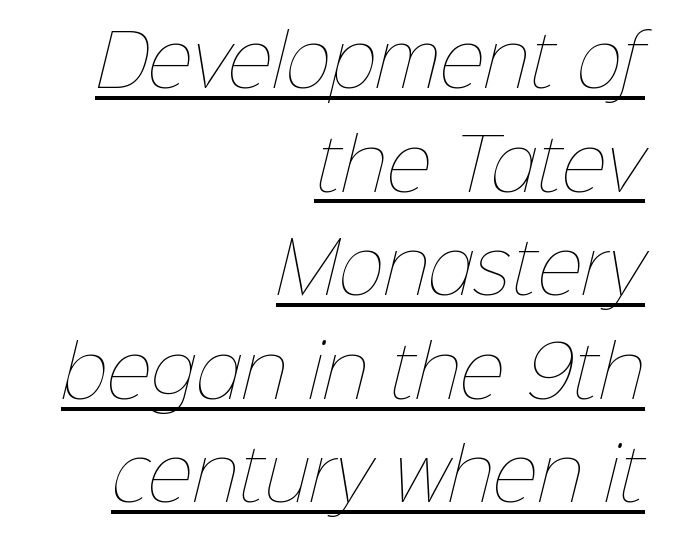
The image shows 70 px thin type; set right-aligned, normal line spacing (1.48x), normal letter spacing, underlined; low stroke contrast and a medium x-height.
